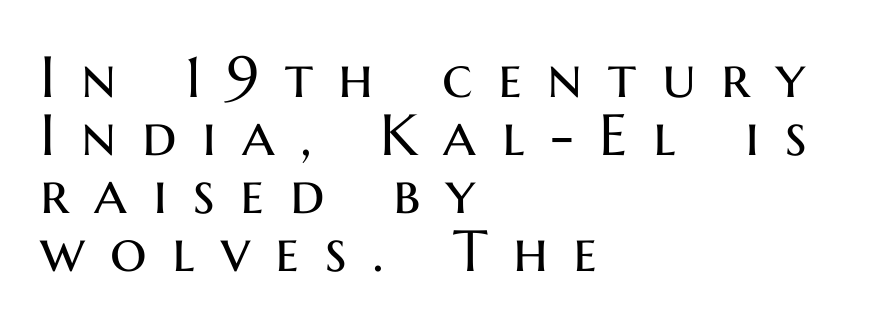
In terms of posture, this sample is upright. Is the letter spacing exaggerated? Yes — the characters are pushed far apart. A typesetter would call this proportional, since set widths differ per character. Each line starts at the same left margin while the right side varies. Quick note: underline off. Stroke mass is kept to a normal reading level or below.
